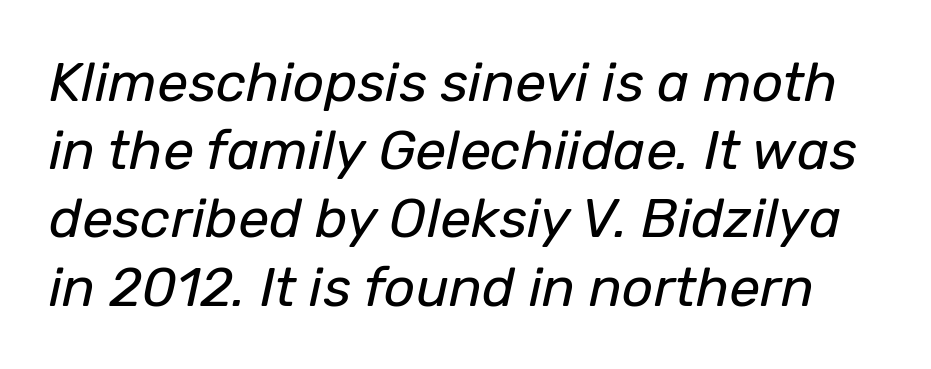
{"italic": "yes", "lean": "right", "slant_degrees": 12, "bold": "no", "weight": "regular", "width": "normal", "stroke_contrast": "low", "x_height": "medium", "monospaced": "no", "underline": "no", "line_spacing_ratio": 1.24, "letter_spacing": "normal", "letter_spacing_em": 0.0, "glyph_px": 55}
